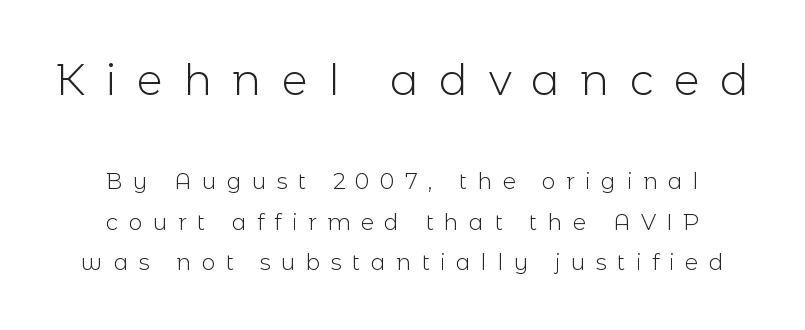
The space beneath each line is pristine and unruled. The face looks like a standard text weight, possibly lighter. The font's upright variant was chosen for this text. You get the large type first, then a drop to smaller type. The passage shown has open, widely tracked lettering throughout. The paragraph has two soft edges and a firm central axis.
